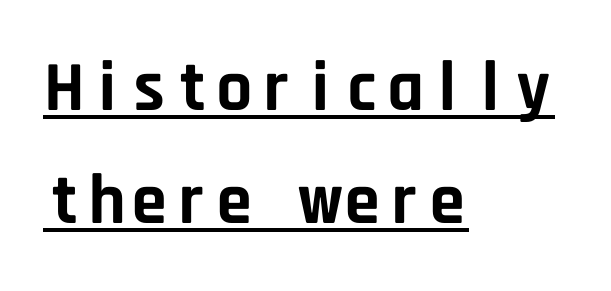
Note the uniform advance width — an 'i' takes as much space as an 'm'. The characters display no serif detailing; their extremities are plain. Every character sits straight up, as roman type does. A dark, heavy texture on the line: the type is bold.
